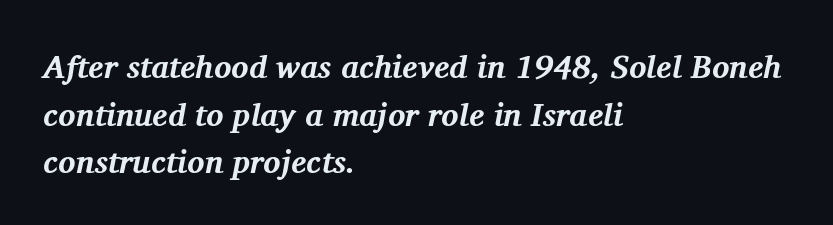
{"serif": "yes", "italic": "yes", "lean": "right", "slant_degrees": 11, "bold": "yes", "weight": "bold", "width": "normal", "stroke_contrast": "medium", "x_height": "medium", "monospaced": "no", "underline": "no", "align": "left", "line_spacing": "normal", "line_spacing_ratio": 1.49, "letter_spacing": "normal", "letter_spacing_em": 0.0, "glyph_px": 32}
